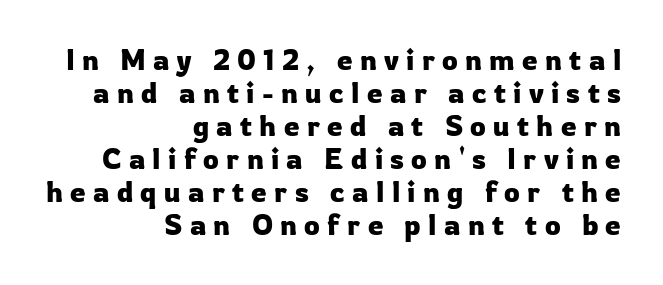
Look at the bottom of the vertical strokes: they stop flat, with no serifs. Glance below the letters and you will spot only blank space. The rag falls on the left side of this text block. Substantial extra tracking has been applied to these lines. Ascenders rise straight up at ninety degrees. Proportional: the letters do not fall into vertical columns.
